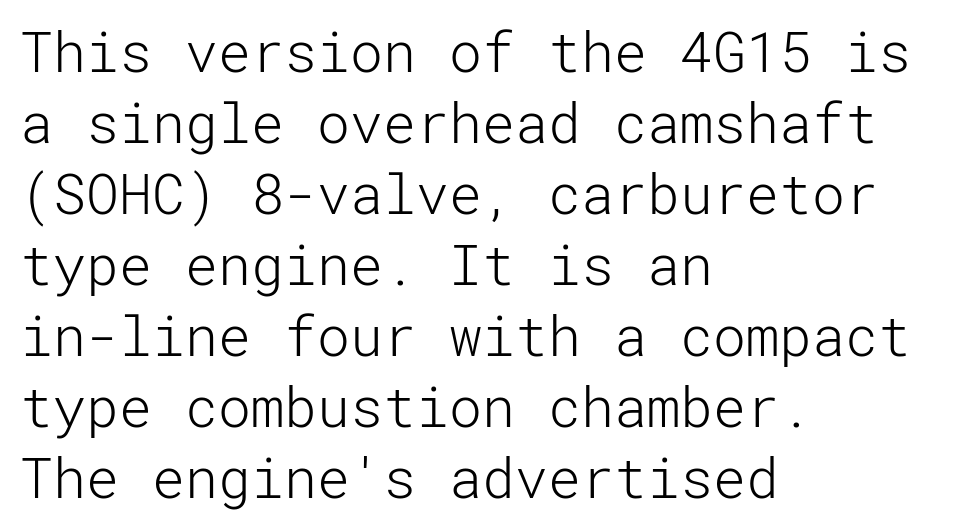
The image shows 55 px light sans-serif type, upright; set left-aligned, normal line spacing (1.29x), normal letter spacing, not underlined; low stroke contrast and a medium x-height.
